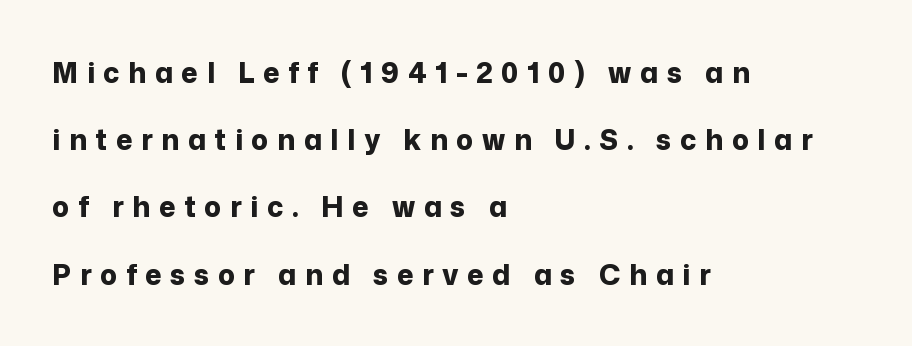
Q: Is the text bold? A: Yes.
Q: Is the text italic (slanted)? A: No, it is upright.
Q: Is the typeface a serif or a sans-serif typeface? A: Sans-serif.
Q: Is the text underlined? A: No.
Q: How is the paragraph aligned? A: Left-aligned.
Q: Is the spacing between letters normal or unusually wide? A: Unusually wide.
Q: Is the spacing between lines tight, normal or loose? A: Loose.
Q: Width (condensed, normal, or wide)? A: Normal.
Q: Stroke contrast? A: Low.
Q: x-height? A: Medium.
Q: Monospaced? A: No.
